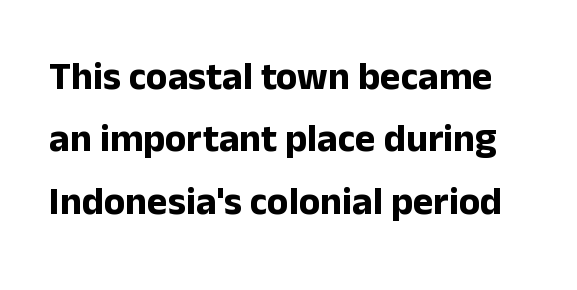
Q: Is the text bold? A: Yes.
Q: Is the text italic (slanted)? A: No, it is upright.
Q: Is the typeface a serif or a sans-serif typeface? A: Sans-serif.
Q: Is the text underlined? A: No.
Q: Is the spacing between letters normal or unusually wide? A: Normal.
Q: Is the spacing between lines tight, normal or loose? A: Normal.
Q: Width (condensed, normal, or wide)? A: Normal.
Q: Stroke contrast? A: Low.
Q: x-height? A: Medium.
Q: Monospaced? A: No.
